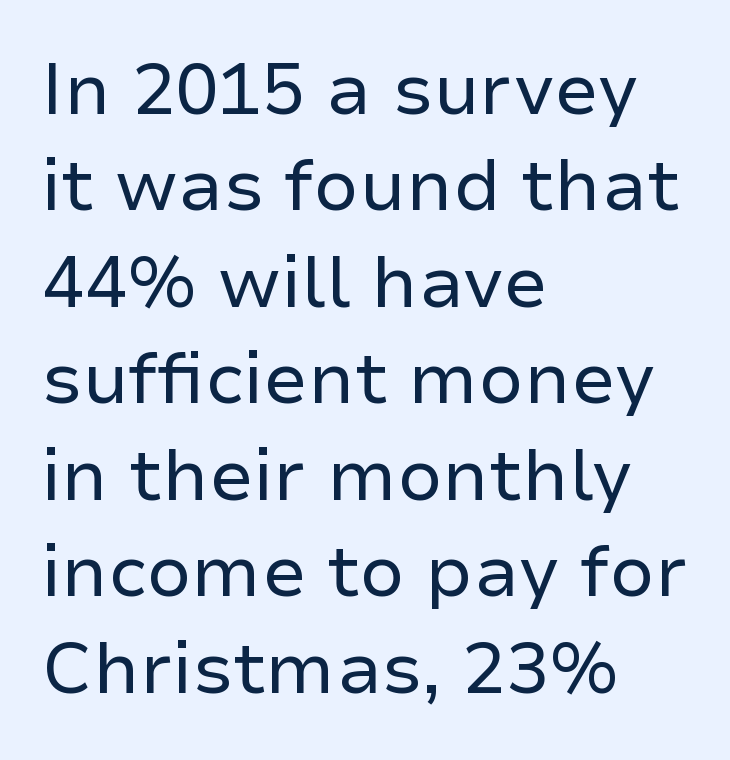
The image shows 72 px regular-weight sans-serif type, upright; set left-aligned, normal line spacing (1.34x), normal letter spacing, not underlined; low stroke contrast and a medium x-height.
